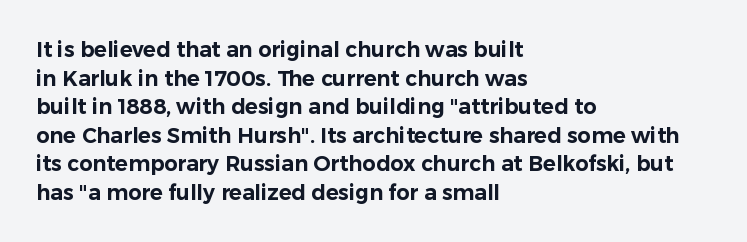
Q: Is the text italic (slanted)? A: No, it is upright.
Q: Is the text underlined? A: No.
Q: How is the paragraph aligned? A: Left-aligned.
Q: Is the spacing between letters normal or unusually wide? A: Normal.
Q: Is the spacing between lines tight, normal or loose? A: Normal.
